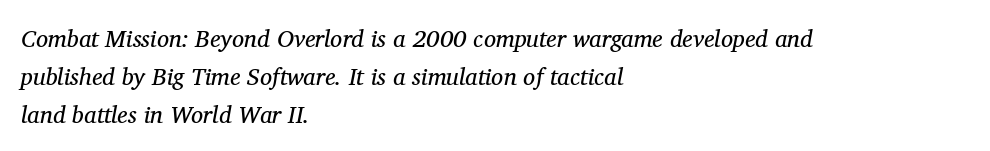
{"italic": "yes", "lean": "right", "slant_degrees": 11, "bold": "no", "underline": "no", "align": "left", "line_spacing": "normal", "line_spacing_ratio": 1.59, "letter_spacing": "normal", "letter_spacing_em": 0.0, "glyph_px": 24}
